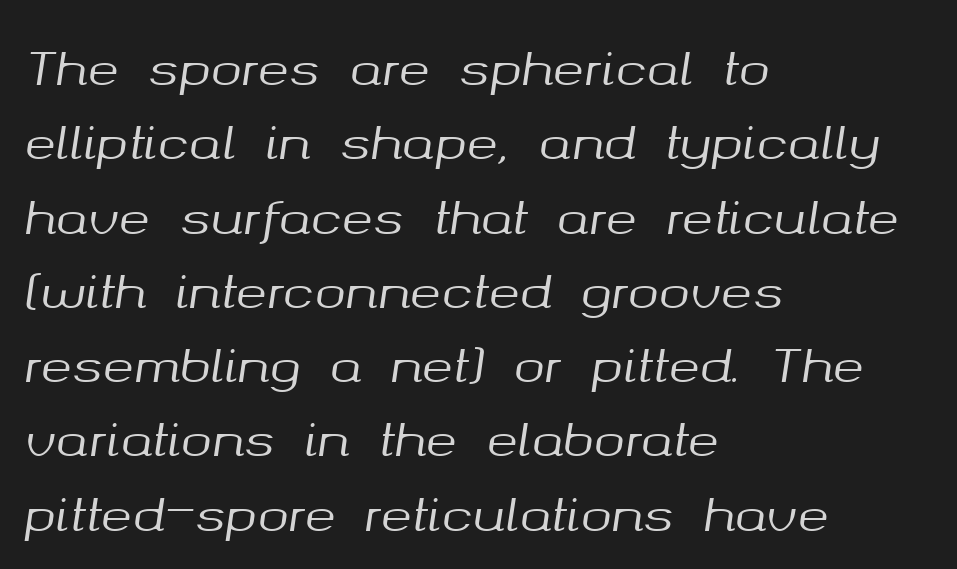
Bare-footed words on every line. The rendering uses natural spacing where letterforms have individual widths. The letters sit at their default tracking, neither squeezed nor spread. Successive baselines arrive at the customary interval.
